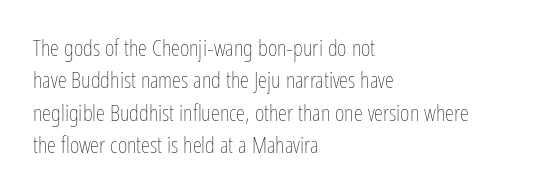
{"italic": "no", "bold": "no", "underline": "no", "align": "left", "line_spacing": "normal", "line_spacing_ratio": 1.41, "letter_spacing": "normal", "letter_spacing_em": 0.0, "glyph_px": 23}
